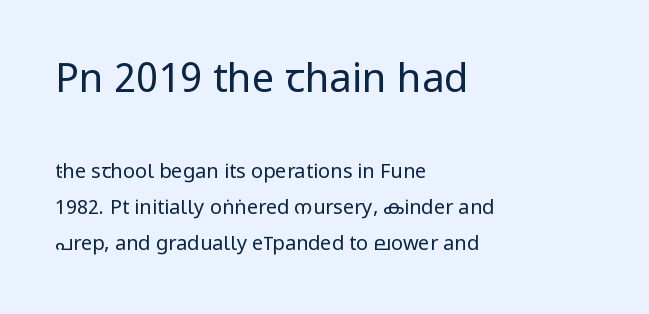
{"serif": "no", "italic": "no", "bold": "no", "weight": "regular", "width": "condensed", "stroke_contrast": "low", "x_height": "large", "monospaced": "no", "underline": "no", "align": "left", "line_spacing_ratio": 1.8, "letter_spacing": "normal", "letter_spacing_em": 0.0, "larger_block": "first", "size_ratio": 2.0, "glyph_px": 40}
